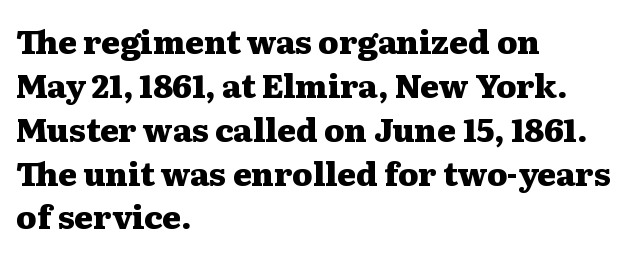
{"serif": "yes", "italic": "no", "bold": "yes", "weight": "heavy", "width": "wide", "stroke_contrast": "medium", "x_height": "medium", "monospaced": "no", "underline": "no", "align": "left", "line_spacing": "normal", "line_spacing_ratio": 1.37, "letter_spacing": "normal", "letter_spacing_em": 0.0, "glyph_px": 32}
